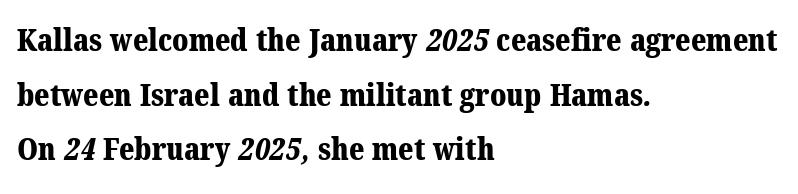
Q: Is the text bold? A: Yes.
Q: Is the typeface a serif or a sans-serif typeface? A: Serif.
Q: Is the text underlined? A: No.
Q: How is the paragraph aligned? A: Left-aligned.
Q: Is the spacing between letters normal or unusually wide? A: Normal.
Q: Width (condensed, normal, or wide)? A: Normal.
Q: Stroke contrast? A: Medium.
Q: x-height? A: Medium.
Q: Monospaced? A: No.
